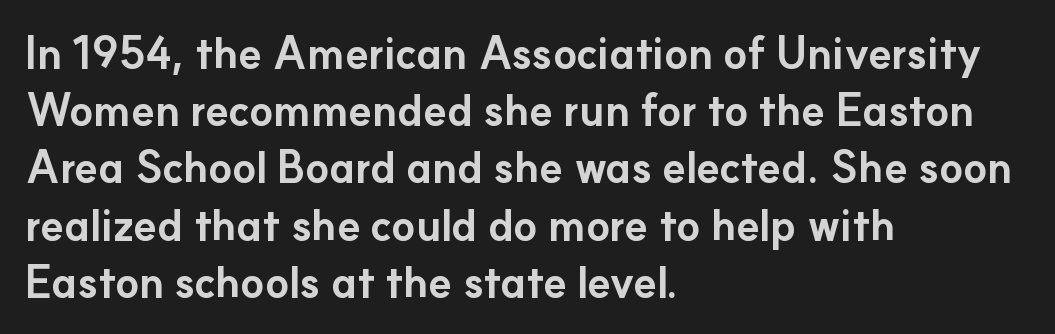
The image shows 43 px bold sans-serif type, upright; set left-aligned, normal line spacing (1.33x), normal letter spacing, not underlined; low stroke contrast and a small x-height.
